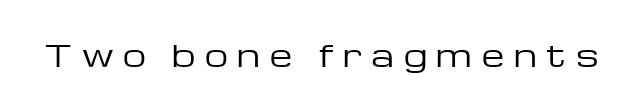
{"serif": "no", "italic": "no", "bold": "no", "weight": "regular", "width": "wide", "stroke_contrast": "low", "x_height": "medium", "monospaced": "no", "underline": "no", "letter_spacing": "wide", "letter_spacing_em": 0.34, "glyph_px": 29}
